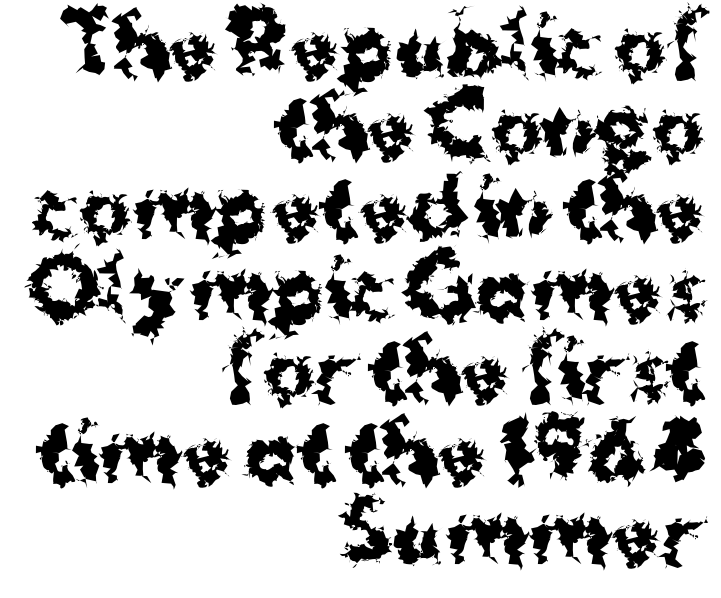
The image shows 78 px bold sans-serif type, upright; set right-aligned, tight line spacing (1.04x), normal letter spacing, not underlined; medium stroke contrast and a medium x-height.
